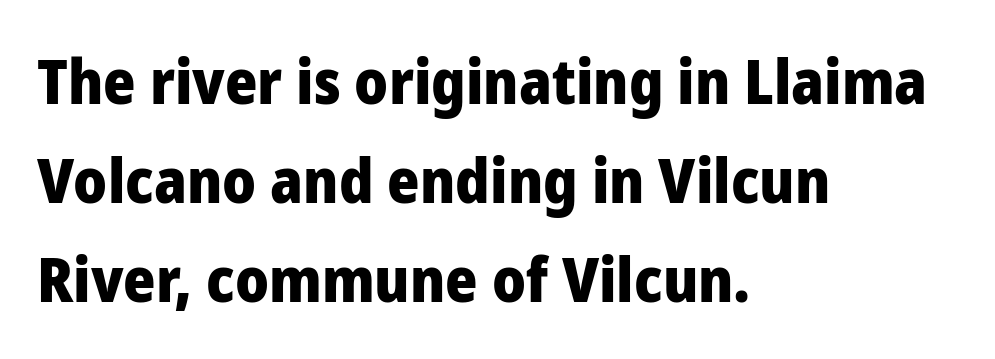
{"serif": "no", "italic": "no", "bold": "yes", "weight": "heavy", "width": "normal", "stroke_contrast": "low", "x_height": "medium", "monospaced": "no", "underline": "no", "align": "left", "line_spacing": "normal", "line_spacing_ratio": 1.6, "letter_spacing": "normal", "letter_spacing_em": 0.0, "glyph_px": 62}
